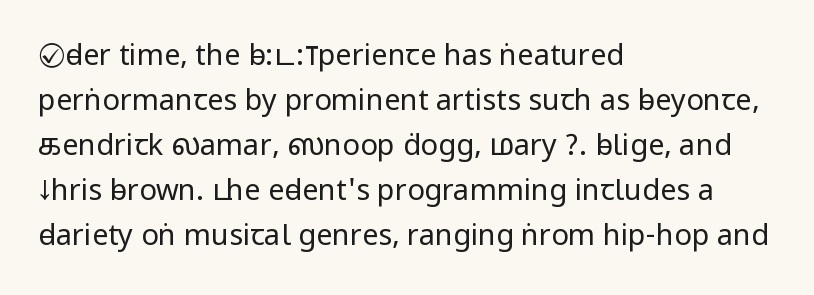
{"serif": "no", "italic": "no", "bold": "no", "weight": "regular", "width": "condensed", "stroke_contrast": "low", "underline": "no", "align": "left", "line_spacing": "normal", "line_spacing_ratio": 1.55, "letter_spacing": "normal", "letter_spacing_em": 0.0, "glyph_px": 29}
